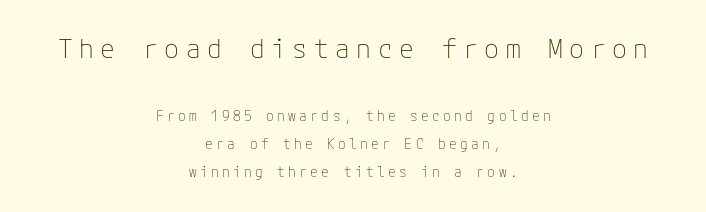
Q: Is the text bold? A: No.
Q: Is the text italic (slanted)? A: No, it is upright.
Q: Is the text underlined? A: No.
Q: How is the paragraph aligned? A: Centered.
Q: Is the spacing between letters normal or unusually wide? A: Unusually wide.
Q: Is the spacing between lines tight, normal or loose? A: Loose.
Q: Which block of text is set in a larger size, the first (top) or the second (bottom)? A: The first (top) one.
